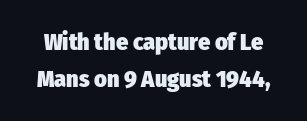
The rendering uses a moderate line-height, typical for paragraphs. Posture: straight, roman, zero tilt. Tracking value appears to be zero — textbook default spacing. Nobody drew a line under any word here. Bold? Absolutely — the strokes are thick and heavy.
